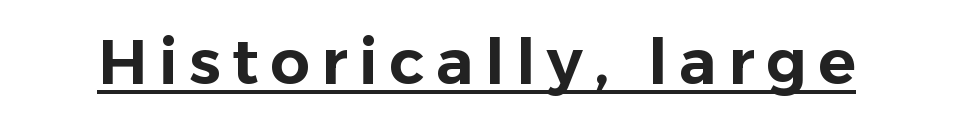
The image shows 63 px sans-serif type, upright; set underlined; low stroke contrast and a medium x-height.
